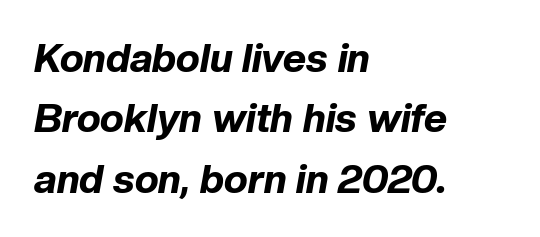
{"italic": "yes", "lean": "right", "slant_degrees": 10, "bold": "yes", "weight": "bold", "width": "normal", "stroke_contrast": "low", "x_height": "medium", "monospaced": "no", "underline": "no", "align": "left", "line_spacing": "normal", "line_spacing_ratio": 1.51, "letter_spacing": "normal", "letter_spacing_em": 0.0, "glyph_px": 40}
